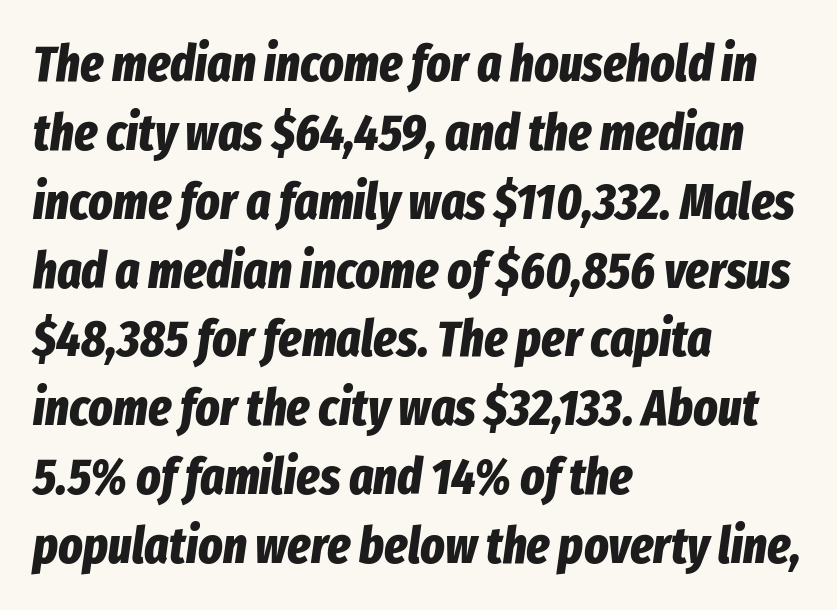
Layout note: lines flush left. Rows of type keep a routine distance in the vertical direction. How heavy is the stroke? Heavy — this is a bold. The gaps between neighbouring characters are ordinary and unremarkable. Words float on clear page, feet unadorned. The letters advance in unequal steps, a hallmark of proportional type.
